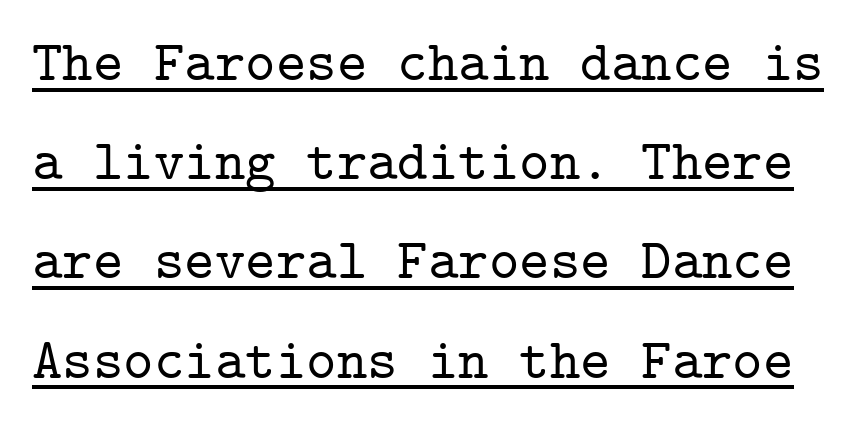
Q: Is the text italic (slanted)? A: No, it is upright.
Q: Is the typeface a serif or a sans-serif typeface? A: Serif.
Q: Is the text underlined? A: Yes.
Q: Is the spacing between letters normal or unusually wide? A: Normal.
Q: Width (condensed, normal, or wide)? A: Normal.
Q: Stroke contrast? A: Low.
Q: x-height? A: Medium.
Q: Monospaced? A: Yes.
